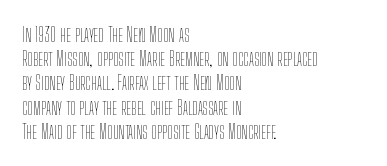
Q: Is the text bold? A: No.
Q: Is the text italic (slanted)? A: No, it is upright.
Q: Is the text underlined? A: No.
Q: How is the paragraph aligned? A: Left-aligned.
Q: Is the spacing between letters normal or unusually wide? A: Normal.
